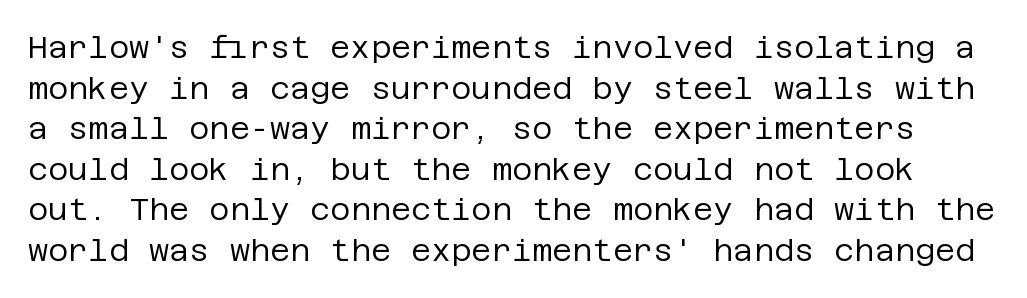
{"serif": "no", "italic": "no", "bold": "no", "weight": "regular", "width": "normal", "stroke_contrast": "low", "x_height": "large", "underline": "no", "line_spacing": "normal", "line_spacing_ratio": 1.31, "letter_spacing": "normal", "letter_spacing_em": 0.0, "glyph_px": 31}
